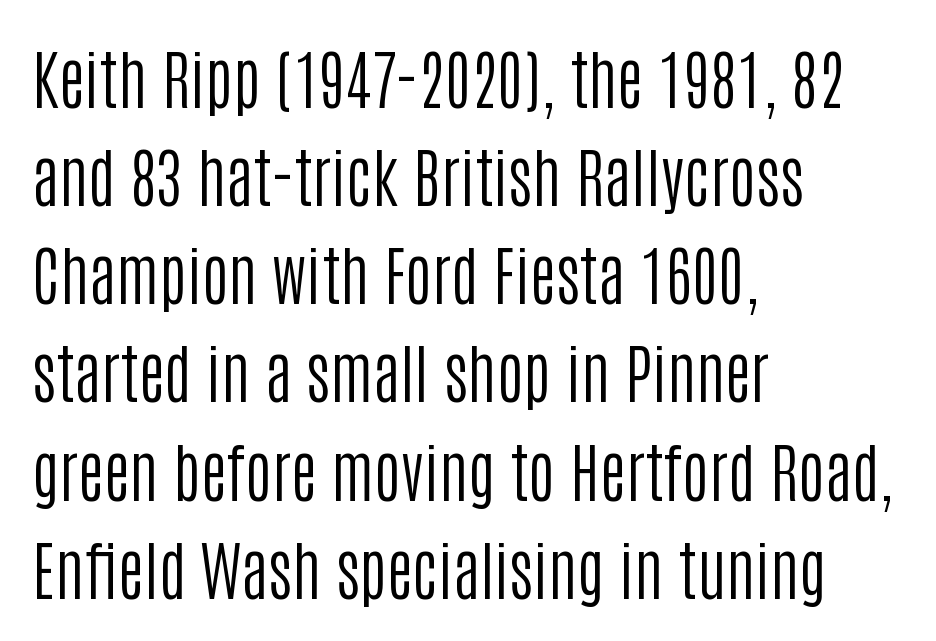
The space directly below the letters is spotless. This rendering leaves character spacing at its baseline value. Serif or sans? Sans — the stroke terminals are bare. The block of text has a typical density, with ordinary space between rows.
